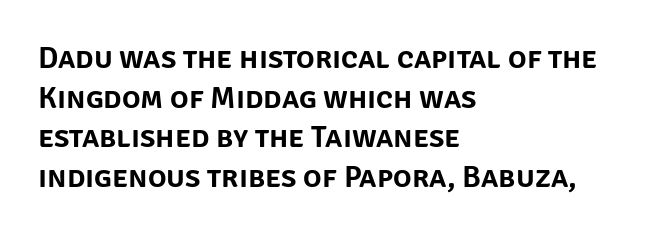
The image shows 31 px sans-serif type, upright; set left-aligned, normal line spacing (1.28x), normal letter spacing, not underlined; low stroke contrast and a large x-height.
